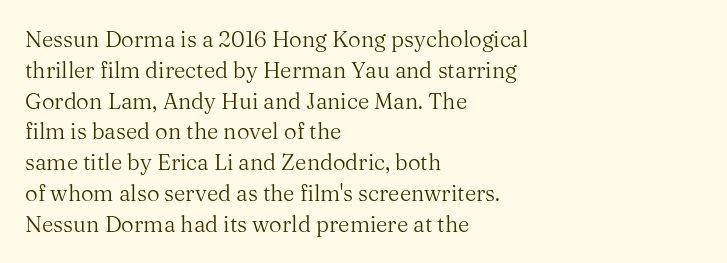
{"italic": "no", "bold": "no", "underline": "no", "align": "left", "line_spacing": "normal", "line_spacing_ratio": 1.4, "letter_spacing": "normal", "letter_spacing_em": 0.0, "glyph_px": 22}
